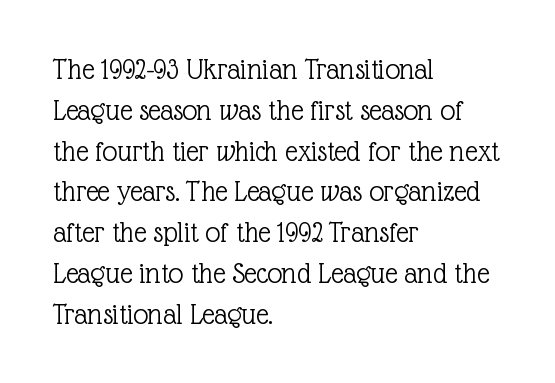
Q: Is the text bold? A: No.
Q: Is the text italic (slanted)? A: No, it is upright.
Q: Is the typeface a serif or a sans-serif typeface? A: Serif.
Q: Is the text underlined? A: No.
Q: How is the paragraph aligned? A: Left-aligned.
Q: Is the spacing between letters normal or unusually wide? A: Normal.
Q: Is the spacing between lines tight, normal or loose? A: Normal.
Q: Width (condensed, normal, or wide)? A: Normal.
Q: x-height? A: Medium.
Q: Monospaced? A: No.
